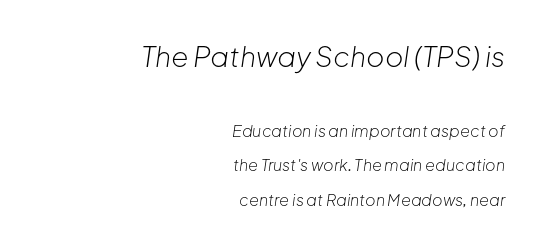
Character size in the leading block exceeds that of the trailing block. Which margin do the lines hug? The right one — the left edge is uneven. The specimen reads as italic at a glance. Honestly, the letter spacing is just normal — you wouldn't notice it. Here the designer chose a conventional face with non-uniform glyph widths.
